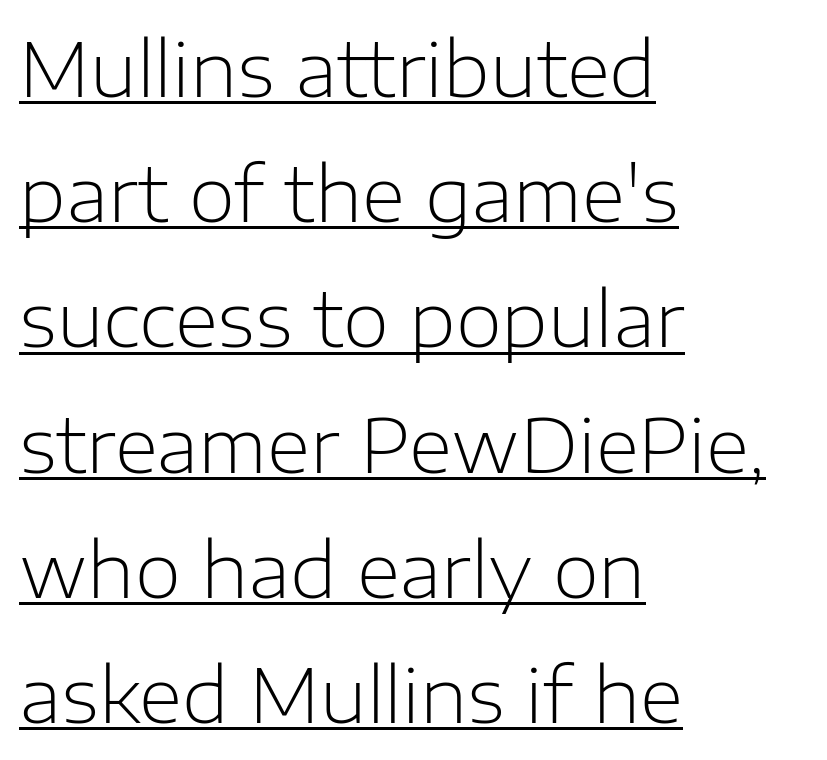
The specimen reads as upright at a glance. Underlining? Definitely there. What kind of face is this? One without serifs — a sans. In CSS terms this would be text-align: left. Character widths vary here, with narrow letters taking less room than wide ones.
